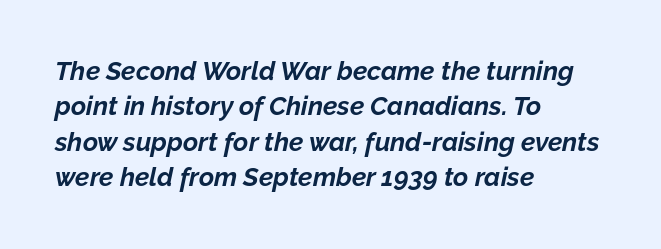
The image shows 26 px bold type, italic (leaning right); set left-aligned, normal line spacing (1.36x), normal letter spacing, not underlined.
